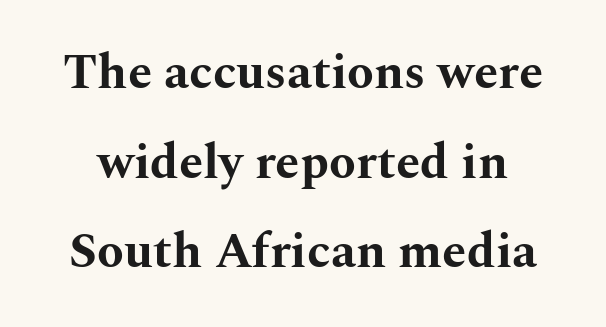
{"serif": "yes", "italic": "no", "bold": "yes", "weight": "bold", "width": "wide", "stroke_contrast": "medium", "x_height": "medium", "monospaced": "no", "underline": "no", "line_spacing_ratio": 1.83, "letter_spacing": "normal", "letter_spacing_em": 0.0, "glyph_px": 49}
